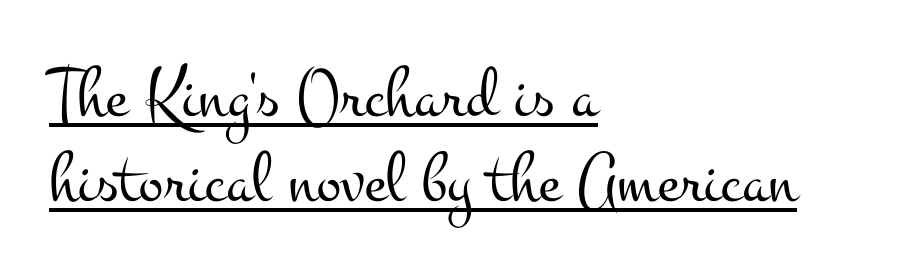
Q: Is the text bold? A: No.
Q: Is the text italic (slanted)? A: Yes.
Q: Is the text underlined? A: Yes.
Q: How is the paragraph aligned? A: Left-aligned.
Q: Is the spacing between letters normal or unusually wide? A: Normal.
Q: Width (condensed, normal, or wide)? A: Wide.
Q: Stroke contrast? A: Medium.
Q: x-height? A: Small.
Q: Monospaced? A: No.
